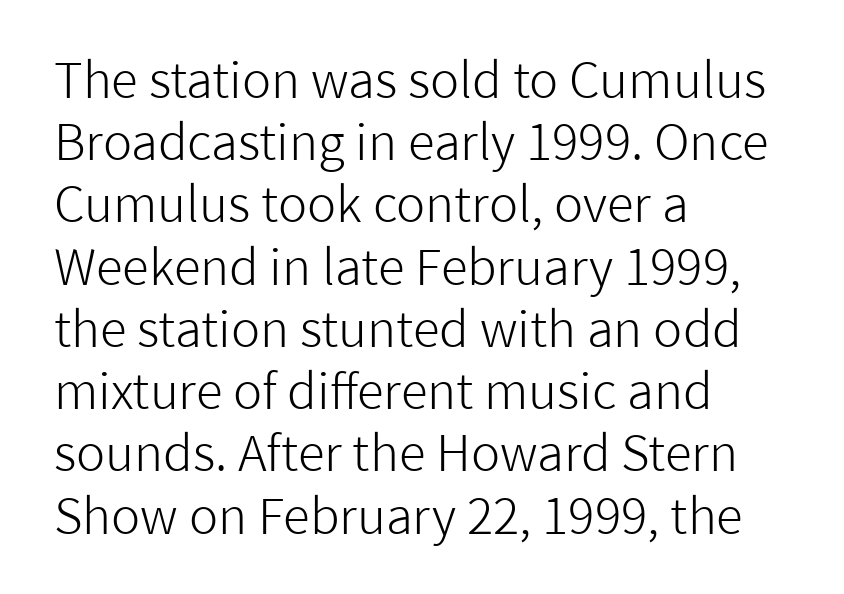
The image shows 49 px light sans-serif type, upright; set left-aligned, normal line spacing (1.27x), normal letter spacing, not underlined; low stroke contrast and a medium x-height.
